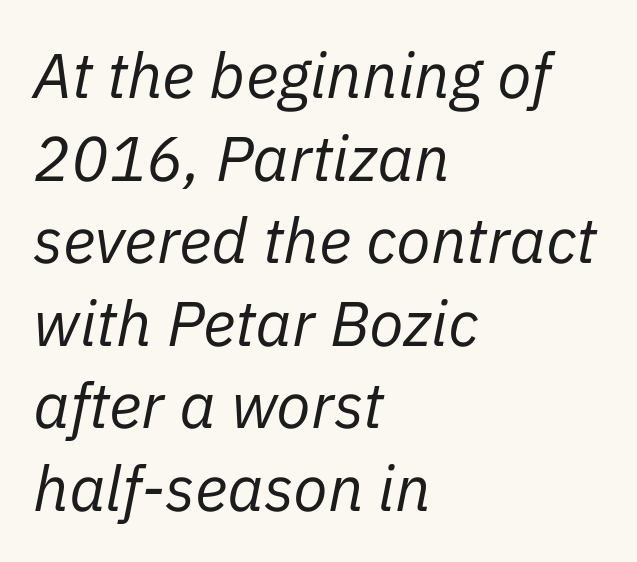
The image shows 63 px regular-weight type, italic (leaning right); set left-aligned, normal line spacing (1.31x), normal letter spacing, not underlined; low stroke contrast and a medium x-height.
